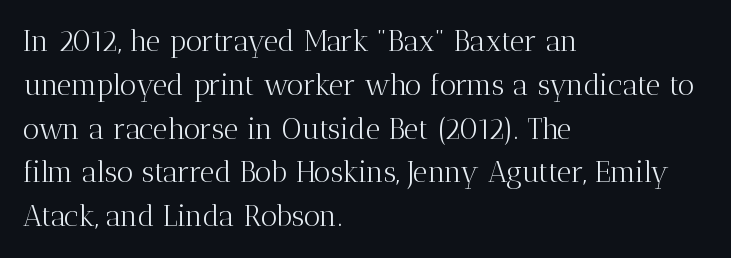
{"serif": "yes", "italic": "no", "bold": "no", "weight": "light", "width": "normal", "stroke_contrast": "medium", "x_height": "medium", "monospaced": "no", "underline": "no", "align": "left", "line_spacing": "normal", "line_spacing_ratio": 1.51, "letter_spacing": "normal", "letter_spacing_em": 0.0, "glyph_px": 29}
